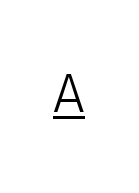
The image shows 56 px light sans-serif type, upright; set unusually wide letter spacing (+0.49 em), underlined; a medium x-height.
